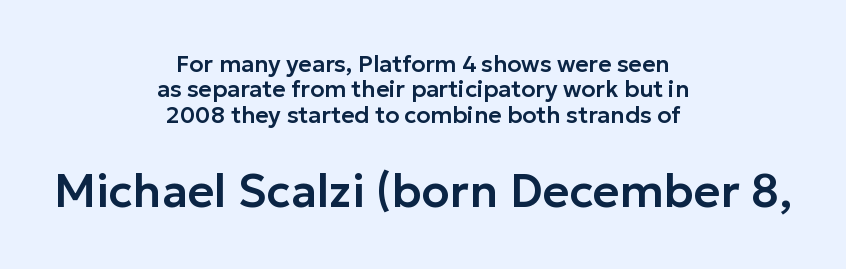
{"serif": "no", "italic": "no", "width": "normal", "stroke_contrast": "low", "x_height": "medium", "monospaced": "no", "underline": "no", "align": "center", "line_spacing": "tight", "line_spacing_ratio": 1.1, "letter_spacing": "normal", "letter_spacing_em": 0.0, "larger_block": "second", "size_ratio": 2.0, "glyph_px": 46}
